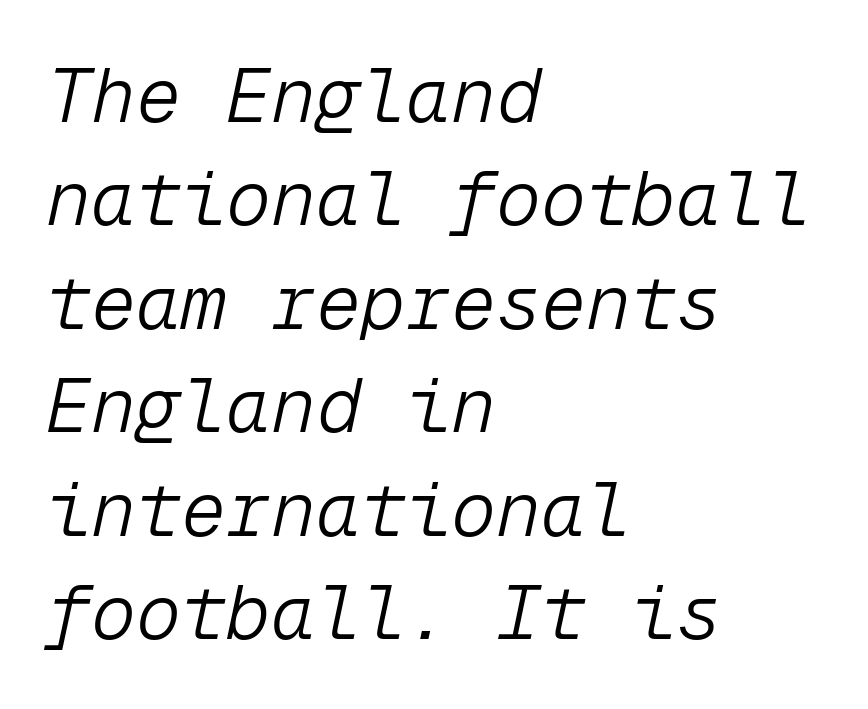
Q: Is the text bold? A: No.
Q: Is the text italic (slanted)? A: Yes, it leans right by about 12 degrees.
Q: Is the text underlined? A: No.
Q: How is the paragraph aligned? A: Left-aligned.
Q: Is the spacing between letters normal or unusually wide? A: Normal.
Q: Is the spacing between lines tight, normal or loose? A: Normal.
Q: Width (condensed, normal, or wide)? A: Normal.
Q: Stroke contrast? A: Low.
Q: x-height? A: Medium.
Q: Monospaced? A: Yes.
